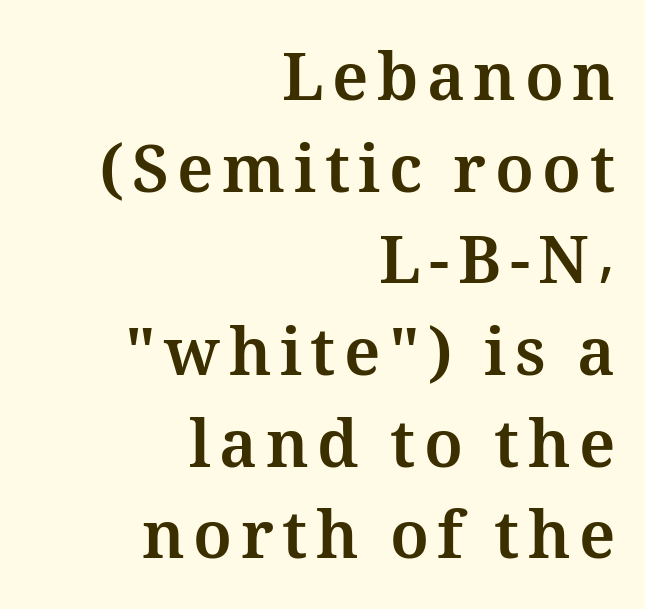
The image shows 65 px bold type, upright; set right-aligned, normal line spacing (1.41x), not underlined; medium stroke contrast and a medium x-height.
